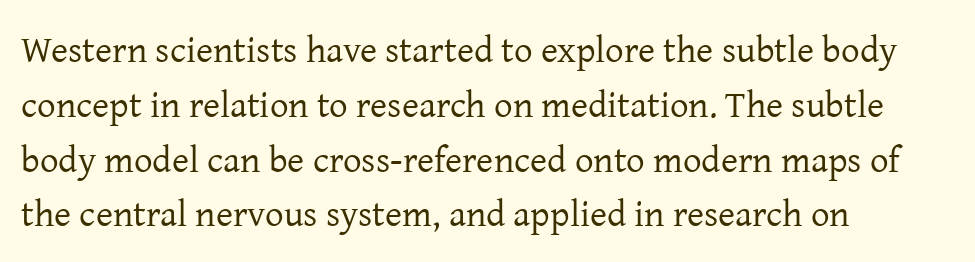
{"serif": "yes", "italic": "no", "bold": "no", "weight": "regular", "width": "normal", "stroke_contrast": "low", "x_height": "medium", "monospaced": "no", "underline": "no", "align": "left", "line_spacing": "normal", "line_spacing_ratio": 1.48, "letter_spacing": "normal", "letter_spacing_em": 0.0, "glyph_px": 37}
